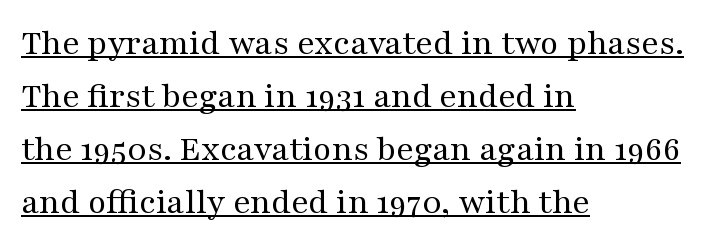
Q: Is the text bold? A: No.
Q: Is the text italic (slanted)? A: No, it is upright.
Q: Is the typeface a serif or a sans-serif typeface? A: Serif.
Q: Is the text underlined? A: Yes.
Q: How is the paragraph aligned? A: Left-aligned.
Q: Is the spacing between letters normal or unusually wide? A: Normal.
Q: Is the spacing between lines tight, normal or loose? A: Normal.
Q: Width (condensed, normal, or wide)? A: Wide.
Q: Stroke contrast? A: Medium.
Q: x-height? A: Medium.
Q: Monospaced? A: No.
